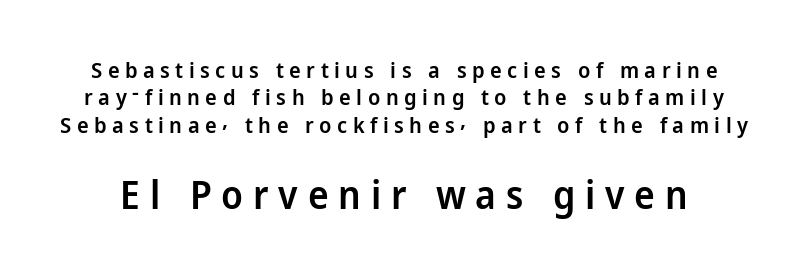
Q: Is the text bold? A: Semi-bold.
Q: Is the text italic (slanted)? A: No, it is upright.
Q: Is the typeface a serif or a sans-serif typeface? A: Sans-serif.
Q: Is the text underlined? A: No.
Q: Is the spacing between letters normal or unusually wide? A: Unusually wide.
Q: Which block of text is set in a larger size, the first (top) or the second (bottom)? A: The second (bottom) one.
Q: Width (condensed, normal, or wide)? A: Normal.
Q: Stroke contrast? A: Low.
Q: x-height? A: Medium.
Q: Monospaced? A: No.
